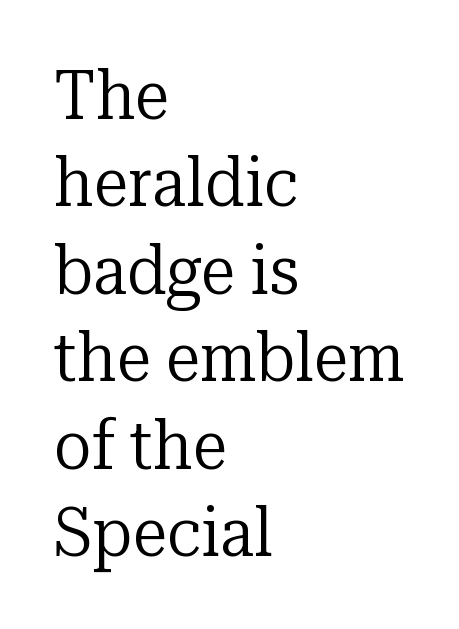
Q: Is the text bold? A: No.
Q: Is the text italic (slanted)? A: No, it is upright.
Q: Is the typeface a serif or a sans-serif typeface? A: Serif.
Q: Is the text underlined? A: No.
Q: How is the paragraph aligned? A: Left-aligned.
Q: Is the spacing between letters normal or unusually wide? A: Normal.
Q: Is the spacing between lines tight, normal or loose? A: Normal.
Q: Width (condensed, normal, or wide)? A: Normal.
Q: Stroke contrast? A: Low.
Q: x-height? A: Medium.
Q: Monospaced? A: No.
